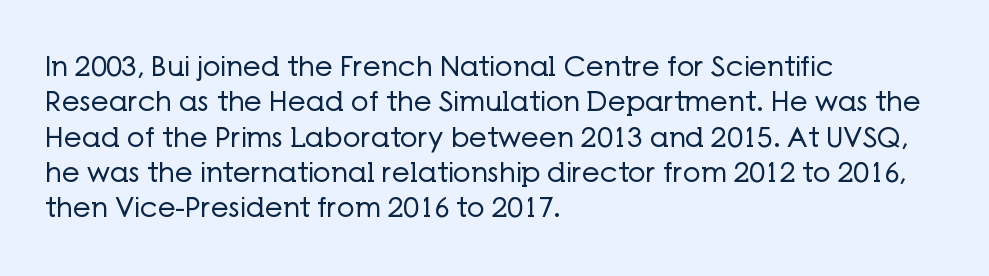
Each letter's strokes conclude bluntly, with no projecting serifs. Line starts are locked; line ends wander. This reads as an unemphasized weight, regular at the heaviest. Does extra space separate the letters? No, they use regular spacing.
